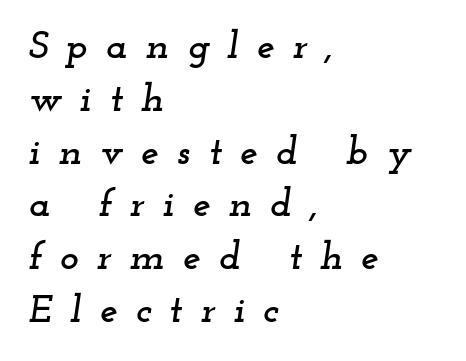
Letterform terminals end in serifs throughout the passage. These lines are rendered in a variable-pitch font. A clean baseline with only descenders dipping below it. The text carries the slant typical of an italic or oblique font. The rendering anchors every line to the left-hand side.
